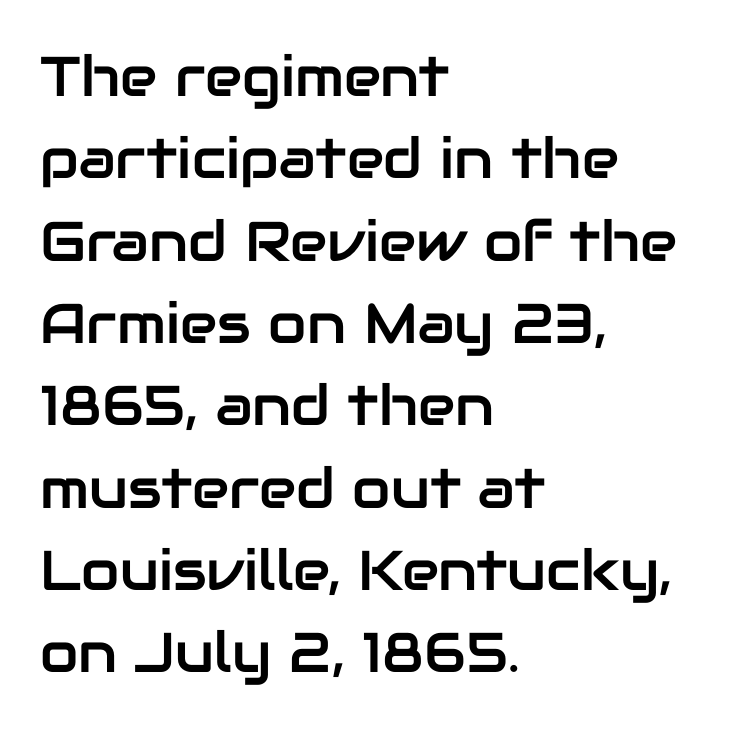
Q: Is the text italic (slanted)? A: No, it is upright.
Q: Is the typeface a serif or a sans-serif typeface? A: Sans-serif.
Q: Is the text underlined? A: No.
Q: How is the paragraph aligned? A: Left-aligned.
Q: Is the spacing between letters normal or unusually wide? A: Normal.
Q: Is the spacing between lines tight, normal or loose? A: Normal.
Q: Width (condensed, normal, or wide)? A: Normal.
Q: Stroke contrast? A: Low.
Q: x-height? A: Medium.
Q: Monospaced? A: No.
